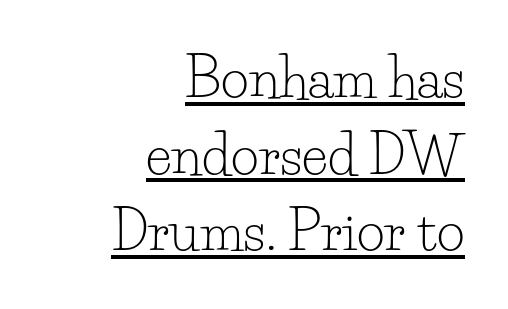
{"serif": "yes", "italic": "no", "bold": "no", "weight": "light", "width": "normal", "stroke_contrast": "low", "x_height": "small", "monospaced": "no", "underline": "yes", "align": "right", "line_spacing": "normal", "line_spacing_ratio": 1.42, "letter_spacing": "normal", "letter_spacing_em": 0.0, "glyph_px": 54}
